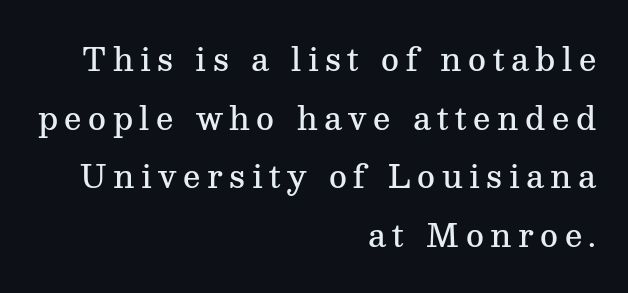
The image shows 31 px semibold serif type, upright; set right-aligned, line spacing 1.89x, unusually wide letter spacing (+0.21 em), not underlined; medium stroke contrast and a medium x-height.
